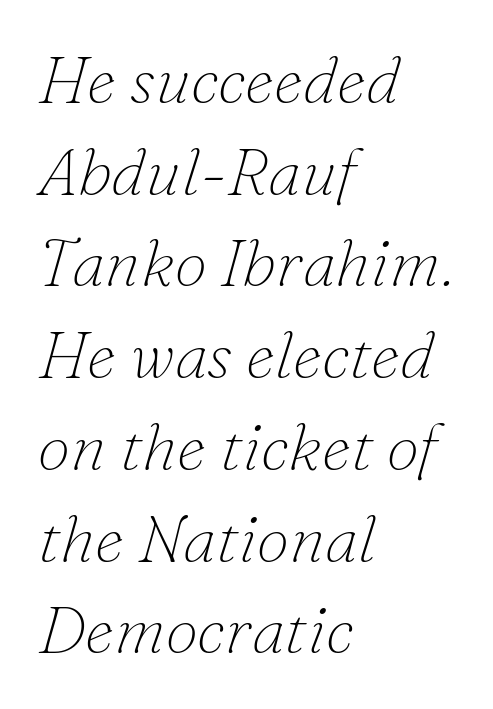
The image shows 66 px thin serif type, italic (leaning right); set left-aligned, normal line spacing (1.39x), normal letter spacing, not underlined; low stroke contrast and a small x-height.
